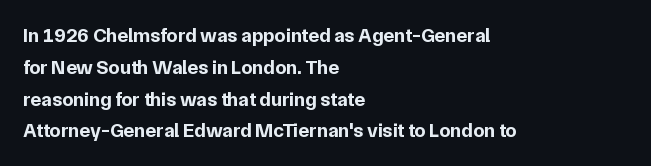
Upright lettering throughout. The foot of each line stays bare and open. Line spacing here is normal. The letters sit at their default tracking, neither squeezed nor spread. The setting favours the left margin, as ordinary paragraphs usually do. These words are printed bold, with thick strokes throughout.
